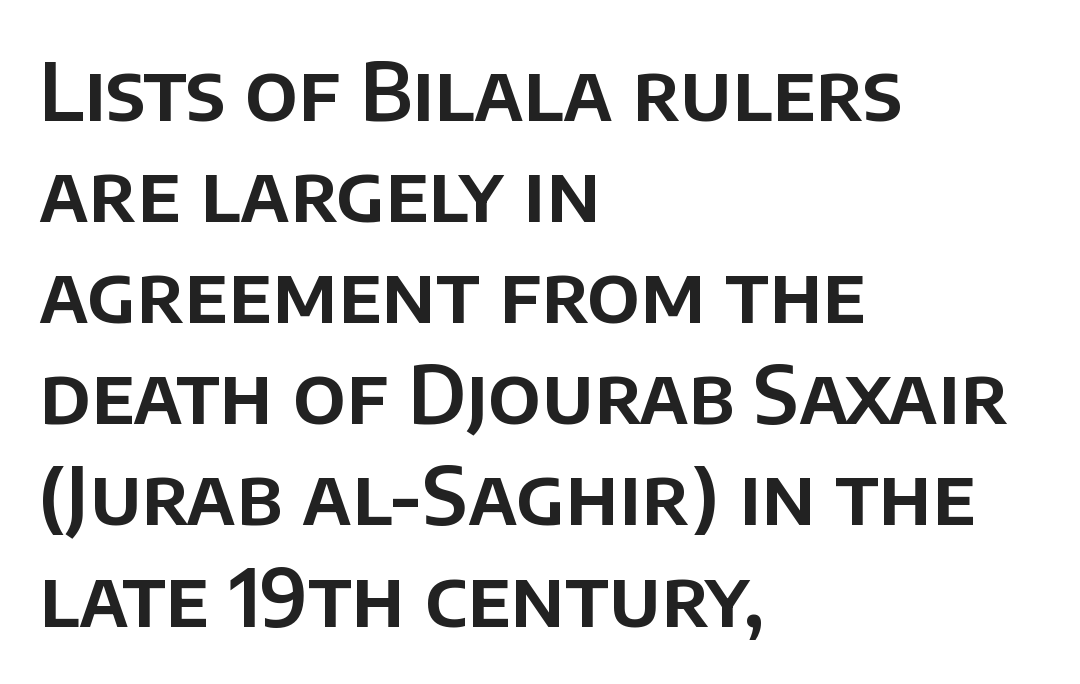
The image shows 79 px sans-serif type, upright; set left-aligned, normal line spacing (1.28x), normal letter spacing, not underlined; low stroke contrast and a large x-height.
